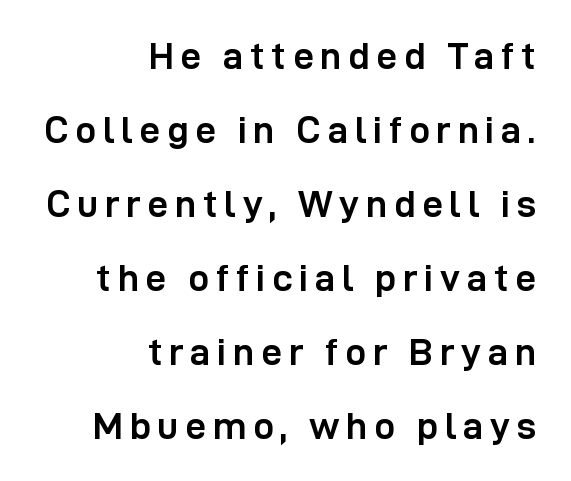
Grotesque or geometric, the face here clearly has no serifs. Horizontally, the lines are justified to the trailing edge only. Is the type bold? Yes — the strokes are clearly thick and heavy. A roman cut, with each character standing at attention. Check under the words: just untouched page. Line spacing here is loose.
